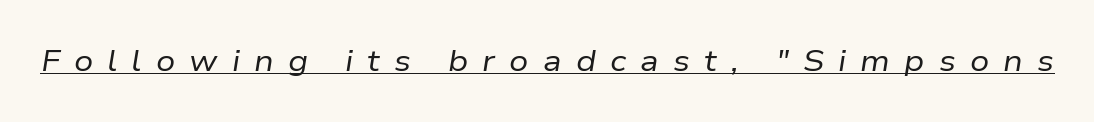
Q: Is the text bold? A: No.
Q: Is the text italic (slanted)? A: Yes, it leans right by about 9 degrees.
Q: Is the text underlined? A: Yes.
Q: Is the spacing between letters normal or unusually wide? A: Unusually wide.
Q: Width (condensed, normal, or wide)? A: Normal.
Q: Stroke contrast? A: Low.
Q: x-height? A: Medium.
Q: Monospaced? A: No.
